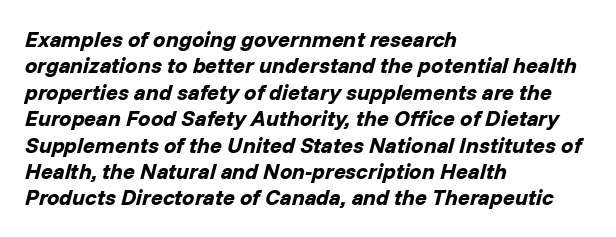
The image shows 22 px bold type, italic (leaning right); set left-aligned, line spacing 1.2x, normal letter spacing, not underlined.
